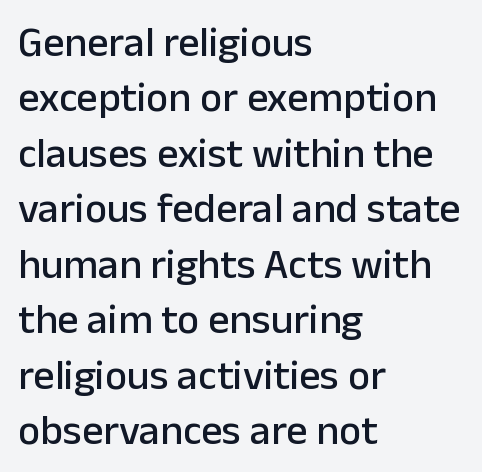
Q: Is the text italic (slanted)? A: No, it is upright.
Q: Is the typeface a serif or a sans-serif typeface? A: Sans-serif.
Q: Is the text underlined? A: No.
Q: How is the paragraph aligned? A: Left-aligned.
Q: Is the spacing between letters normal or unusually wide? A: Normal.
Q: Is the spacing between lines tight, normal or loose? A: Normal.
Q: Width (condensed, normal, or wide)? A: Normal.
Q: Stroke contrast? A: Low.
Q: x-height? A: Medium.
Q: Monospaced? A: No.
